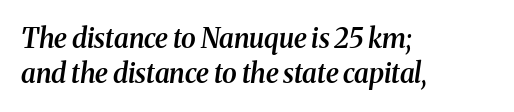
Check under the words: just untouched page. Short and long lines alike share a common starting point at left. The block of text has a typical density, with ordinary space between rows. The rendering uses a semibold face; strokes are thickened but not to full bold. The specimen reads as italic at a glance. Letter spacing: default.
